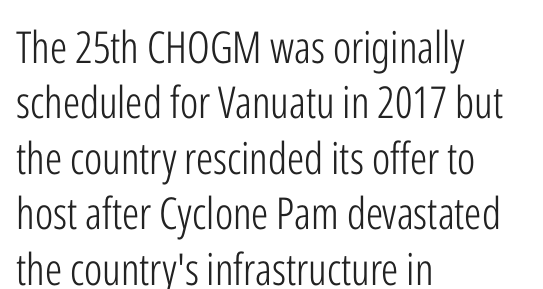
Q: Is the text bold? A: No.
Q: Is the text italic (slanted)? A: No, it is upright.
Q: Is the typeface a serif or a sans-serif typeface? A: Sans-serif.
Q: Is the text underlined? A: No.
Q: How is the paragraph aligned? A: Left-aligned.
Q: Is the spacing between letters normal or unusually wide? A: Normal.
Q: Is the spacing between lines tight, normal or loose? A: Normal.
Q: Width (condensed, normal, or wide)? A: Condensed.
Q: Stroke contrast? A: Low.
Q: x-height? A: Medium.
Q: Monospaced? A: No.
